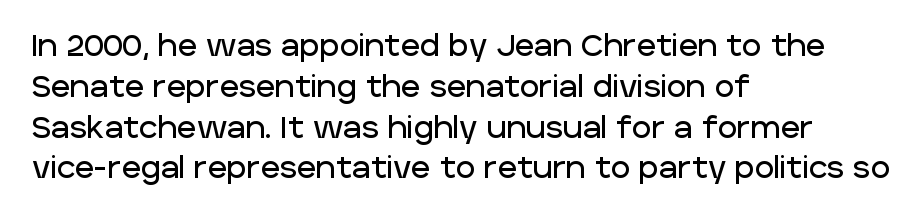
The image shows 30 px sans-serif type, upright; set left-aligned, normal line spacing (1.36x), normal letter spacing, not underlined; low stroke contrast and a large x-height.
